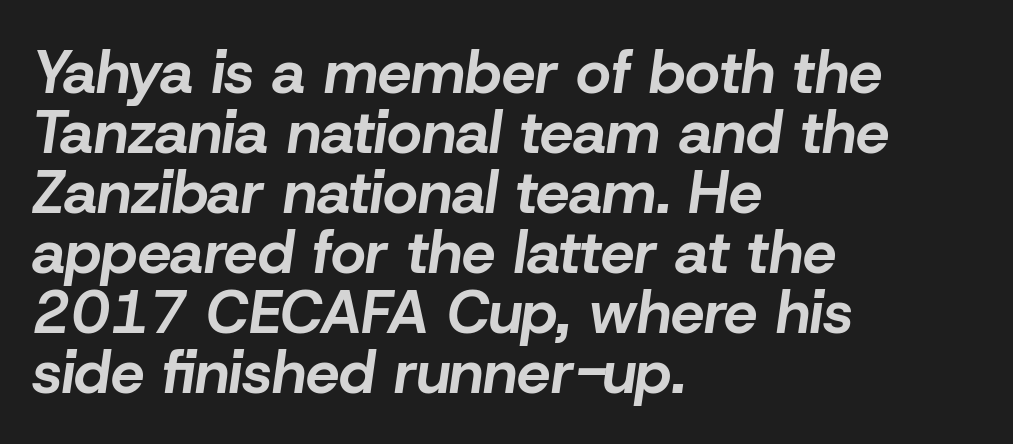
Every letter is thick-stroked: bold, no question. Each new line begins almost immediately beneath the previous one. Note the varied advance widths — an 'i' is clearly narrower than an 'm'. The baseline area is clear.
